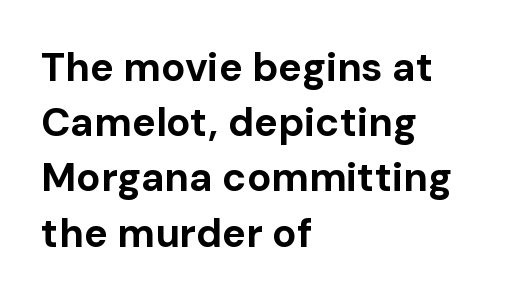
{"serif": "no", "italic": "no", "bold": "yes", "weight": "bold", "width": "normal", "stroke_contrast": "low", "x_height": "medium", "monospaced": "no", "underline": "no", "align": "left", "line_spacing": "normal", "line_spacing_ratio": 1.38, "letter_spacing": "normal", "letter_spacing_em": 0.0, "glyph_px": 40}
